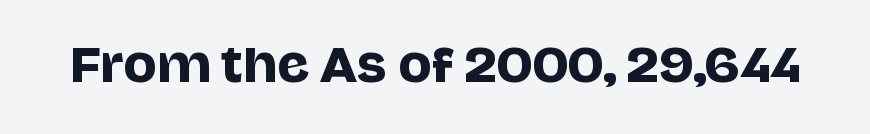
{"serif": "no", "italic": "no", "width": "normal", "stroke_contrast": "low", "x_height": "large", "monospaced": "no", "underline": "no", "letter_spacing": "normal", "letter_spacing_em": 0.0, "glyph_px": 45}
